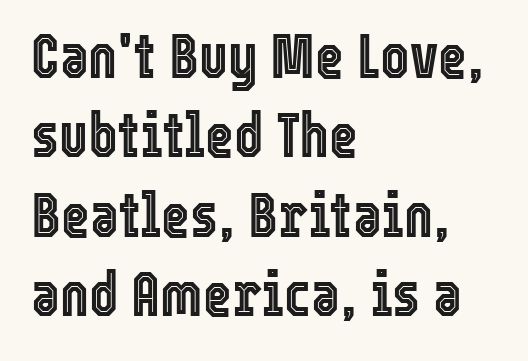
The passage shown has conventional tracking throughout. The rows are spaced the way most documents space them. Line beginnings align vertically; line endings do not. If you drew a line through each stem, it would be perfectly vertical. Honestly, there is no underline to notice here at all. Think of a printed novel: that variable character pitch is what you see here.
